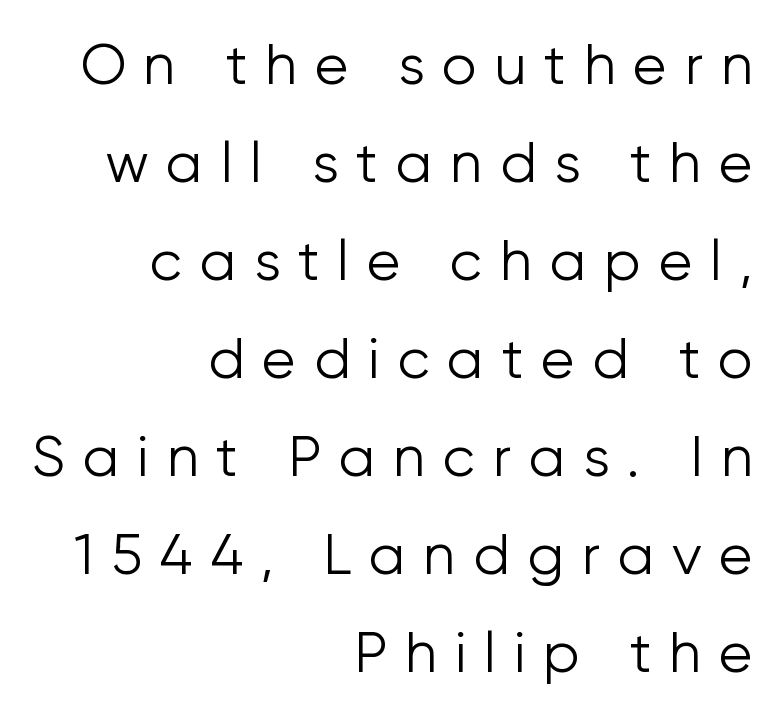
{"serif": "no", "italic": "no", "bold": "no", "weight": "light", "width": "normal", "stroke_contrast": "low", "x_height": "medium", "monospaced": "no", "underline": "no", "align": "right", "line_spacing_ratio": 1.75, "letter_spacing": "wide", "letter_spacing_em": 0.31, "glyph_px": 56}
